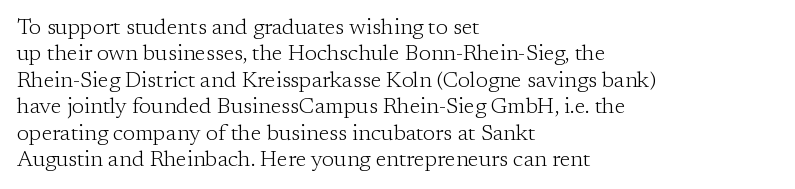
This sample uses an upright cut, with every glyph sitting square on the baseline. Underlining? Definitely not there. Heaviness? Minimal to ordinary, like unemphasized prose. Short note: letters normally spaced. Where is the straight margin? On the left.
